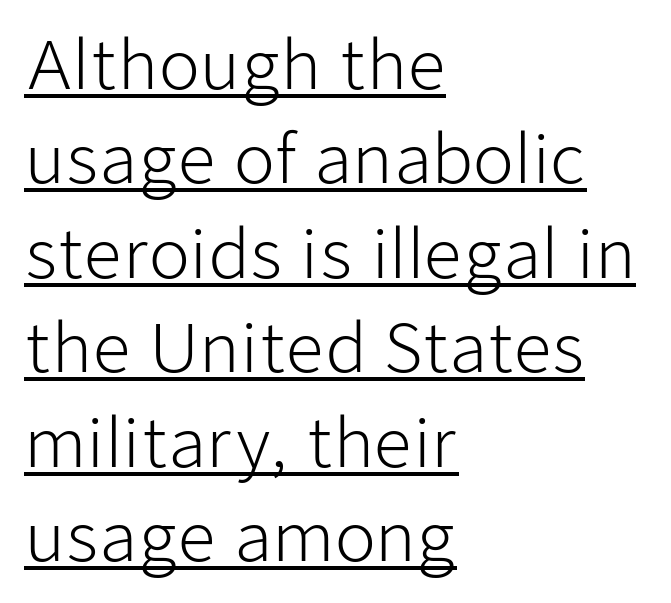
A baseline rule has been typeset under these characters. It's the straight-up-and-down kind of type. Between one letter and the next there's only the usual sliver of space. Spacing verdict: proportional, widths tailored to each character. How would I describe the line gaps? Plain and ordinary.
